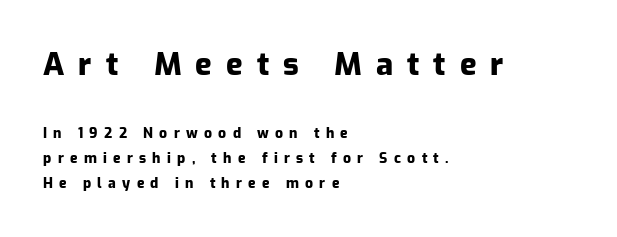
Visually, the top section dominates because its glyphs are scaled up. Note the varied advance widths — an 'i' is clearly narrower than an 'm'. Stroke terminals: plain, sans-serif. Display-style spreading of the glyphs; the letterfit is very open. The typography opts for an upright posture over an oblique one.
